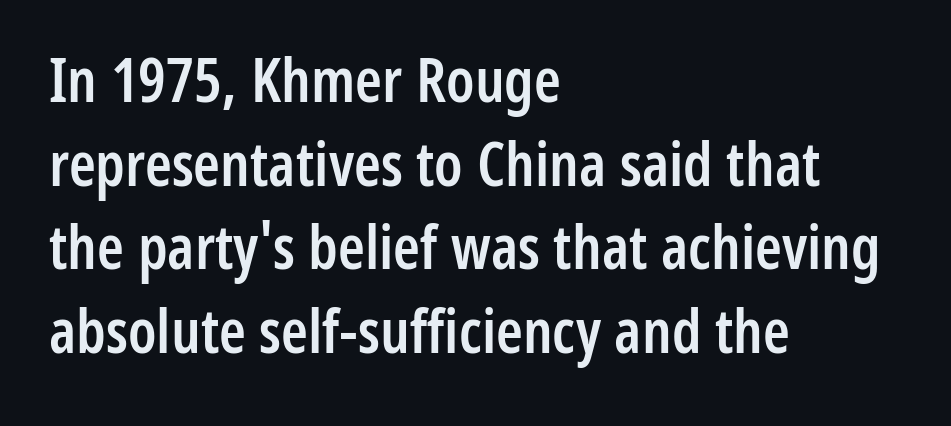
Q: Is the text bold? A: Semi-bold.
Q: Is the text italic (slanted)? A: No, it is upright.
Q: Is the typeface a serif or a sans-serif typeface? A: Sans-serif.
Q: Is the text underlined? A: No.
Q: How is the paragraph aligned? A: Left-aligned.
Q: Is the spacing between letters normal or unusually wide? A: Normal.
Q: Is the spacing between lines tight, normal or loose? A: Normal.
Q: Width (condensed, normal, or wide)? A: Condensed.
Q: Stroke contrast? A: Low.
Q: x-height? A: Medium.
Q: Monospaced? A: No.
